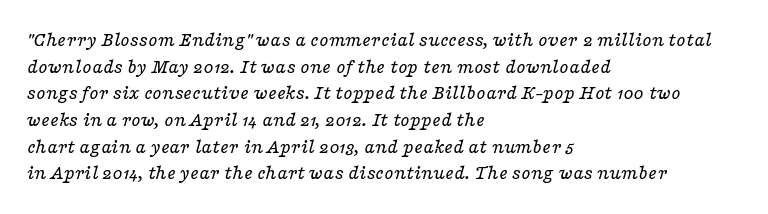
{"italic": "yes", "lean": "right", "slant_degrees": 16, "bold": "no", "underline": "no", "align": "left", "line_spacing": "normal", "line_spacing_ratio": 1.27, "letter_spacing": "normal", "letter_spacing_em": 0.0, "glyph_px": 21}
